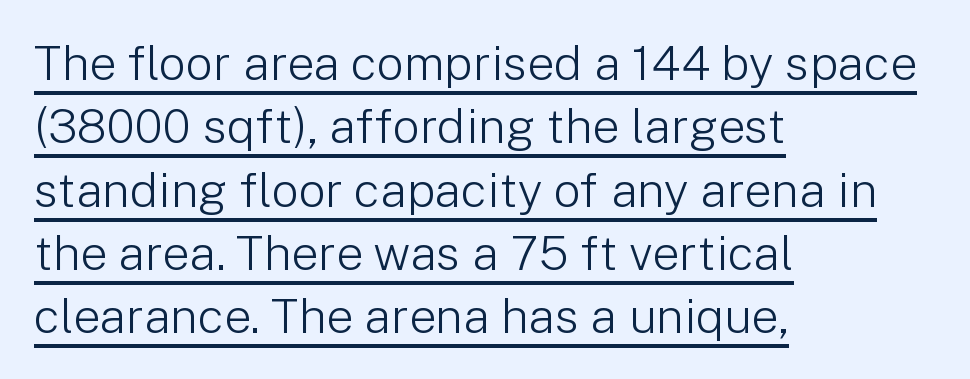
{"serif": "no", "italic": "no", "bold": "no", "weight": "light", "width": "normal", "stroke_contrast": "low", "x_height": "medium", "monospaced": "no", "underline": "yes", "align": "left", "line_spacing": "normal", "line_spacing_ratio": 1.32, "letter_spacing": "normal", "letter_spacing_em": 0.0, "glyph_px": 48}
